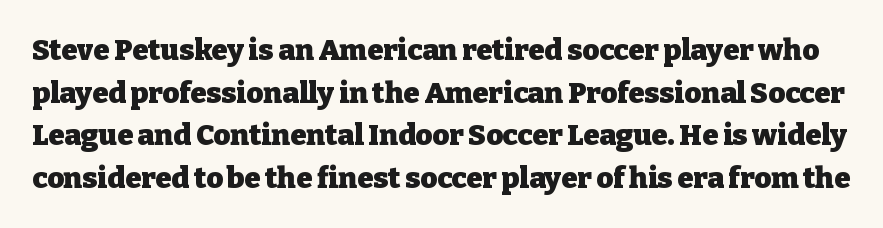
Q: Is the text bold? A: Yes.
Q: Is the text italic (slanted)? A: No, it is upright.
Q: Is the typeface a serif or a sans-serif typeface? A: Serif.
Q: Is the text underlined? A: No.
Q: Is the spacing between letters normal or unusually wide? A: Normal.
Q: Is the spacing between lines tight, normal or loose? A: Normal.
Q: Width (condensed, normal, or wide)? A: Normal.
Q: Stroke contrast? A: Low.
Q: x-height? A: Medium.
Q: Monospaced? A: No.
